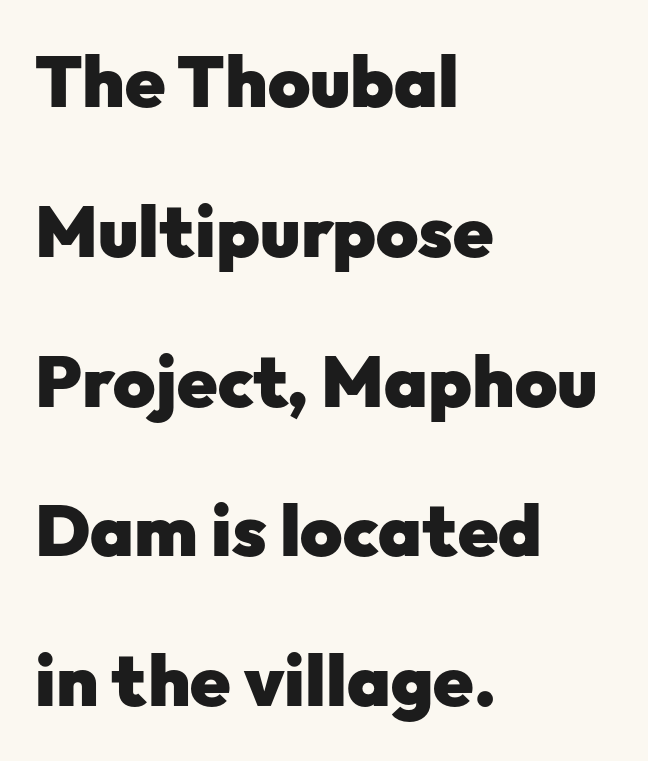
The image shows 72 px heavy sans-serif type, upright; set left-aligned, loose line spacing (2.08x), normal letter spacing, not underlined; low stroke contrast and a medium x-height.
